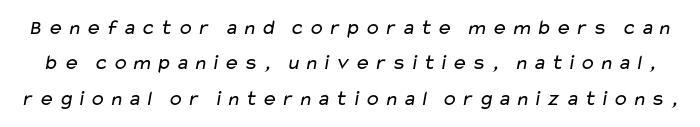
Q: Is the text bold? A: No.
Q: Is the text underlined? A: No.
Q: Is the spacing between lines tight, normal or loose? A: Normal.
